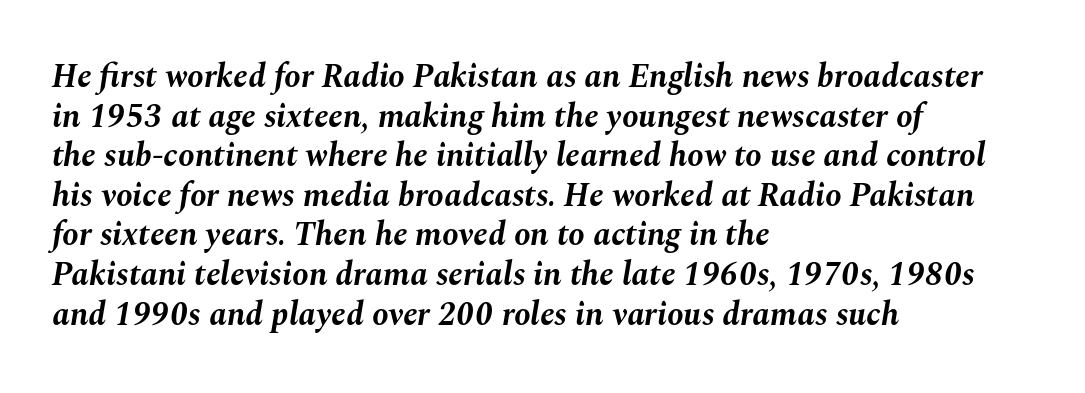
Q: Is the text bold? A: Yes.
Q: Is the text italic (slanted)? A: Yes, it leans right by about 10 degrees.
Q: Is the text underlined? A: No.
Q: How is the paragraph aligned? A: Left-aligned.
Q: Is the spacing between letters normal or unusually wide? A: Normal.
Q: Width (condensed, normal, or wide)? A: Normal.
Q: Stroke contrast? A: Medium.
Q: x-height? A: Medium.
Q: Monospaced? A: No.
